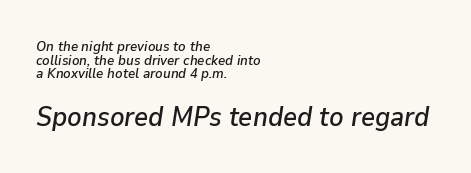
{"italic": "yes", "lean": "right", "slant_degrees": 9, "underline": "no", "align": "left", "line_spacing": "tight", "line_spacing_ratio": 0.97, "letter_spacing": "normal", "letter_spacing_em": 0.0, "larger_block": "second", "size_ratio": 1.93, "glyph_px": 27}
